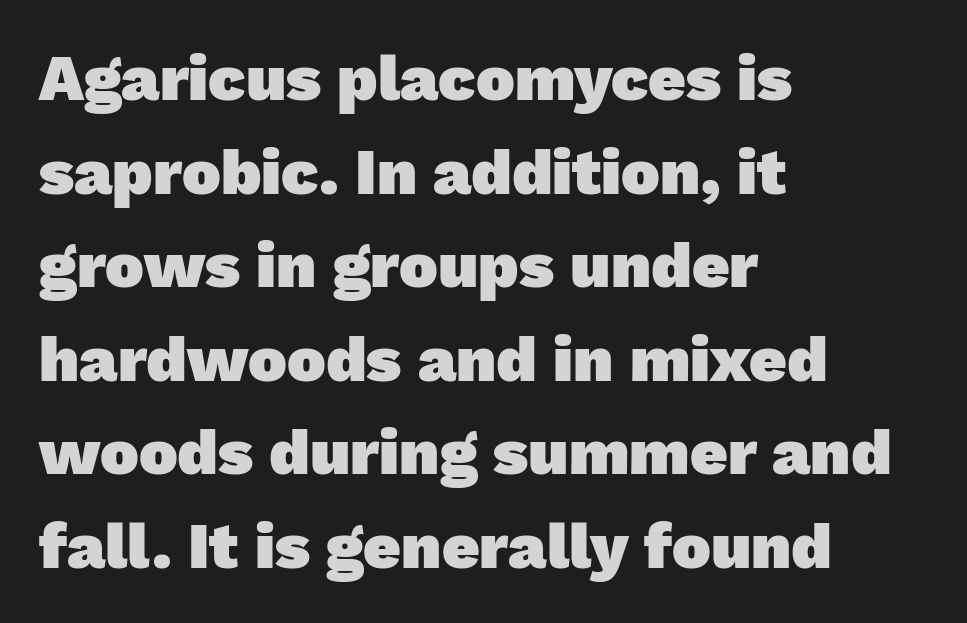
{"serif": "no", "bold": "yes", "weight": "heavy", "width": "normal", "stroke_contrast": "low", "x_height": "medium", "monospaced": "no", "underline": "no", "align": "left", "line_spacing": "normal", "line_spacing_ratio": 1.44, "letter_spacing": "normal", "letter_spacing_em": 0.0, "glyph_px": 65}
